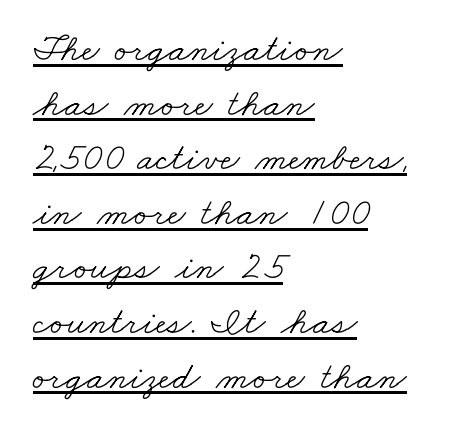
Q: Is the text bold? A: No.
Q: Is the typeface a serif or a sans-serif typeface? A: Serif.
Q: Is the text underlined? A: Yes.
Q: How is the paragraph aligned? A: Left-aligned.
Q: Is the spacing between letters normal or unusually wide? A: Normal.
Q: Is the spacing between lines tight, normal or loose? A: Normal.
Q: Width (condensed, normal, or wide)? A: Wide.
Q: Stroke contrast? A: Low.
Q: x-height? A: Small.
Q: Monospaced? A: No.
